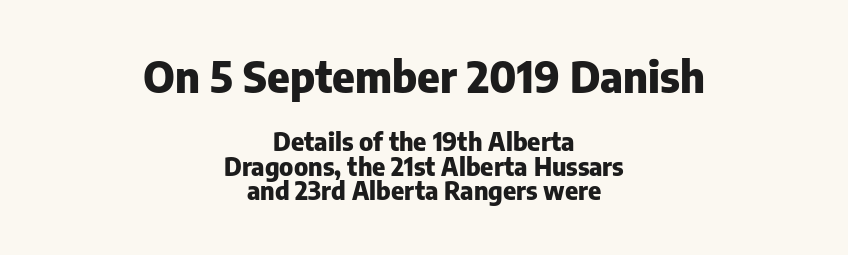
The image shows 43 px heavy sans-serif type, upright; set centered, tight line spacing (0.99x), normal letter spacing, not underlined; the first (top) block is 1.72x larger; low stroke contrast and a medium x-height.
